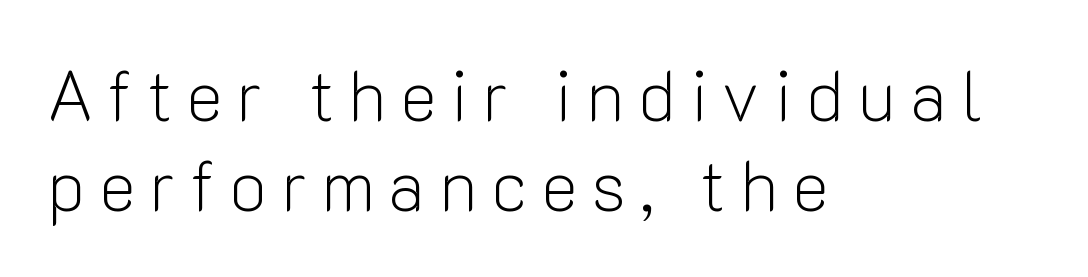
Q: Is the text bold? A: No.
Q: Is the text italic (slanted)? A: No, it is upright.
Q: Is the typeface a serif or a sans-serif typeface? A: Sans-serif.
Q: Is the text underlined? A: No.
Q: How is the paragraph aligned? A: Left-aligned.
Q: Is the spacing between letters normal or unusually wide? A: Unusually wide.
Q: Is the spacing between lines tight, normal or loose? A: Normal.
Q: Width (condensed, normal, or wide)? A: Normal.
Q: Stroke contrast? A: Low.
Q: x-height? A: Medium.
Q: Monospaced? A: No.
